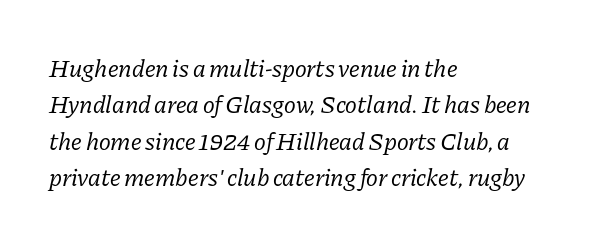
{"italic": "yes", "lean": "right", "slant_degrees": 11, "bold": "no", "underline": "no", "align": "left", "line_spacing": "normal", "line_spacing_ratio": 1.46, "letter_spacing": "normal", "letter_spacing_em": 0.0, "glyph_px": 25}
